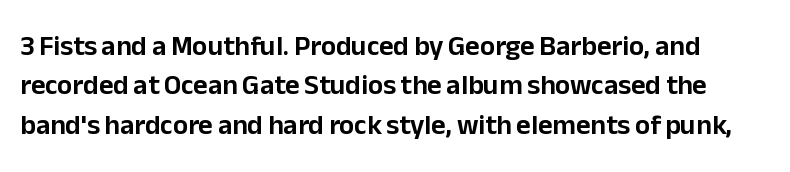
{"serif": "no", "italic": "no", "width": "normal", "stroke_contrast": "low", "x_height": "medium", "monospaced": "no", "underline": "no", "line_spacing": "normal", "line_spacing_ratio": 1.41, "letter_spacing": "normal", "letter_spacing_em": 0.0, "glyph_px": 28}
